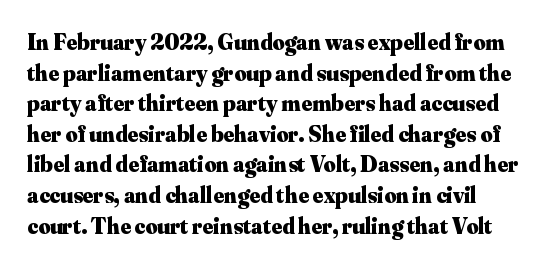
{"italic": "no", "bold": "yes", "underline": "no", "line_spacing": "normal", "line_spacing_ratio": 1.33, "letter_spacing": "normal", "letter_spacing_em": 0.0, "glyph_px": 23}
